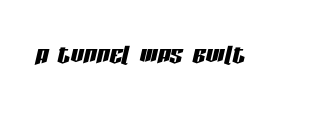
The image shows 32 px condensed type, italic (leaning right); set normal letter spacing, not underlined; low stroke contrast and a large x-height.
